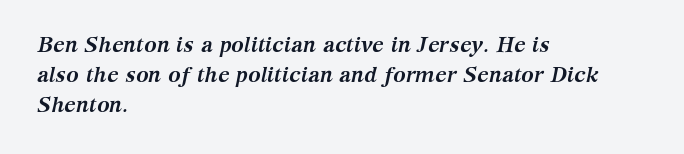
Q: Is the text bold? A: Yes.
Q: Is the text italic (slanted)? A: Yes, it leans right by about 12 degrees.
Q: Is the text underlined? A: No.
Q: How is the paragraph aligned? A: Left-aligned.
Q: Is the spacing between letters normal or unusually wide? A: Normal.
Q: Is the spacing between lines tight, normal or loose? A: Normal.
